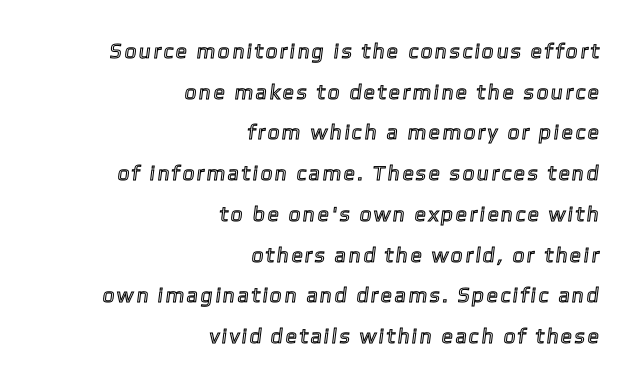
{"underline": "no", "align": "right", "line_spacing": "loose", "line_spacing_ratio": 1.94, "glyph_px": 21}
